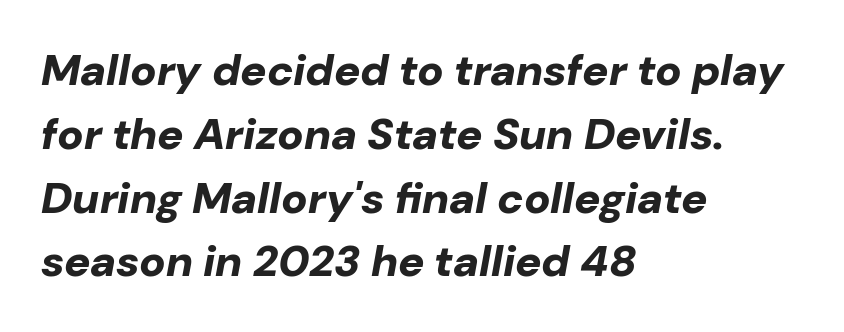
The image shows 44 px bold type, italic (leaning right); set left-aligned, normal line spacing (1.45x), normal letter spacing, not underlined; low stroke contrast and a medium x-height.
